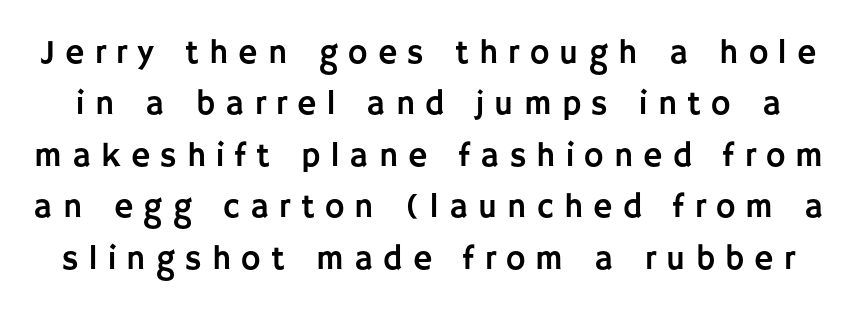
The image shows 33 px sans-serif type, upright; set normal line spacing (1.56x), unusually wide letter spacing (+0.31 em), not underlined; low stroke contrast and a large x-height.
